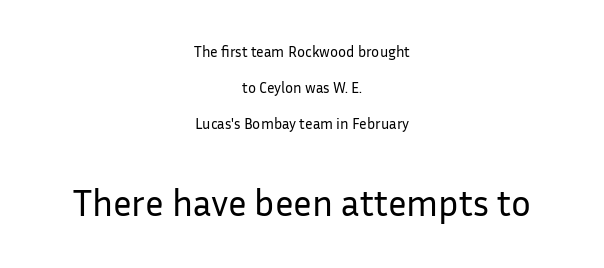
The image shows 37 px regular-weight sans-serif type, upright; set centered, loose line spacing (2.39x), normal letter spacing, not underlined; the second (bottom) block is 2.47x larger; low stroke contrast and a medium x-height.
